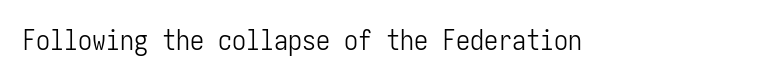
What kind of face is this? One without serifs — a sans. Characters remain perfectly vertical along every line. Letters rest on an invisible, unmarked baseline. Caption: standard tracking, unaltered. Caption: face not bold, strokes unweighted.
